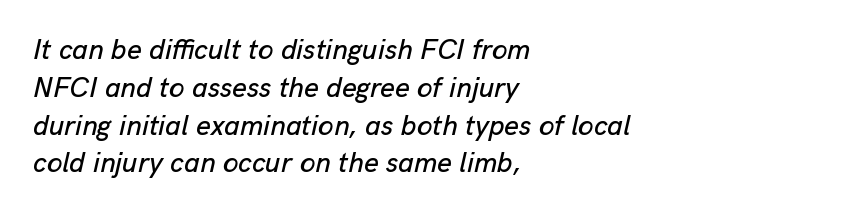
The image shows 28 px text type, italic (leaning right); set left-aligned, normal line spacing (1.35x), normal letter spacing, not underlined; low stroke contrast and a medium x-height.
